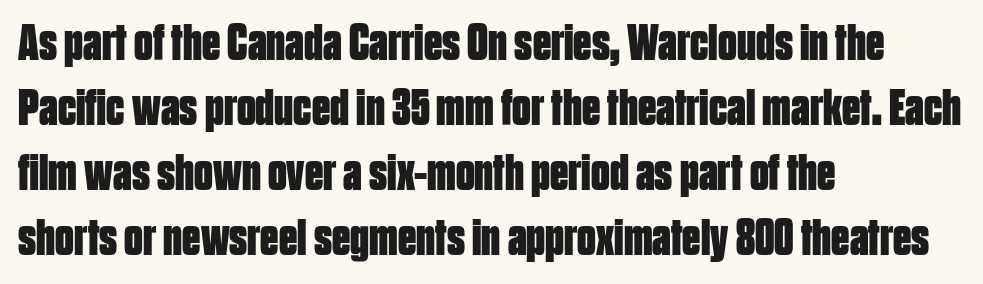
Q: Is the text bold? A: Yes.
Q: Is the text italic (slanted)? A: No, it is upright.
Q: Is the typeface a serif or a sans-serif typeface? A: Sans-serif.
Q: Is the text underlined? A: No.
Q: How is the paragraph aligned? A: Left-aligned.
Q: Is the spacing between letters normal or unusually wide? A: Normal.
Q: Is the spacing between lines tight, normal or loose? A: Normal.
Q: Width (condensed, normal, or wide)? A: Condensed.
Q: Stroke contrast? A: Low.
Q: x-height? A: Large.
Q: Monospaced? A: No.
